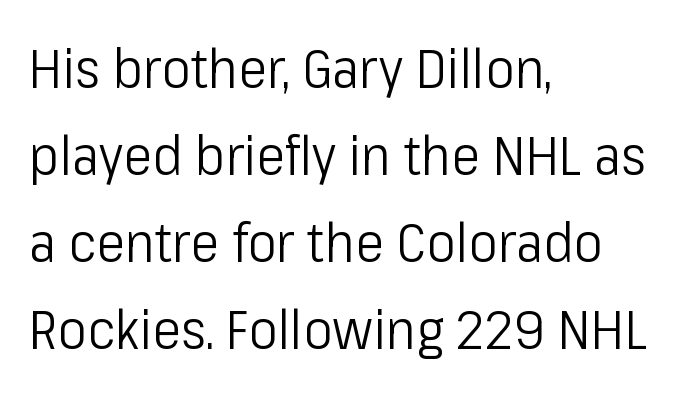
The image shows 55 px light, condensed sans-serif type, upright; set left-aligned, normal line spacing (1.58x), normal letter spacing, not underlined; low stroke contrast and a medium x-height.
